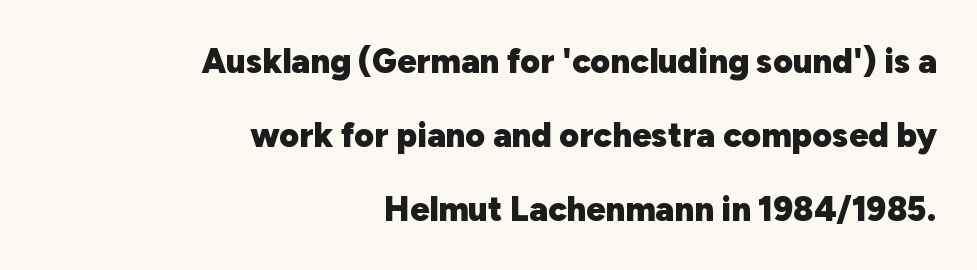
The image shows 34 px heavy sans-serif type, upright; set right-aligned, loose line spacing (2.17x), normal letter spacing, not underlined; low stroke contrast and a medium x-height.
